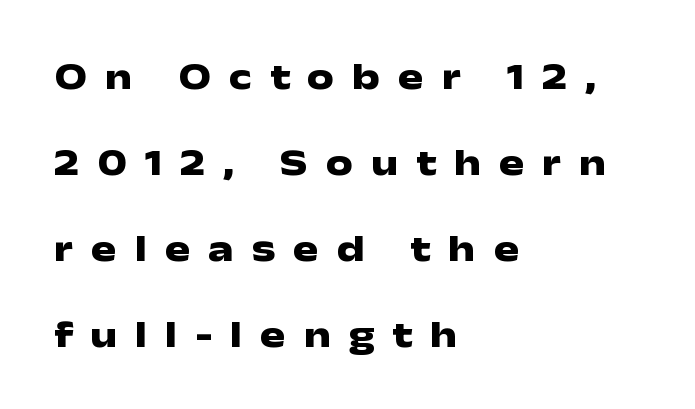
The image shows 38 px heavy, wide sans-serif type, upright; set left-aligned, loose line spacing (2.26x), unusually wide letter spacing (+0.47 em), not underlined; low stroke contrast and a medium x-height.
